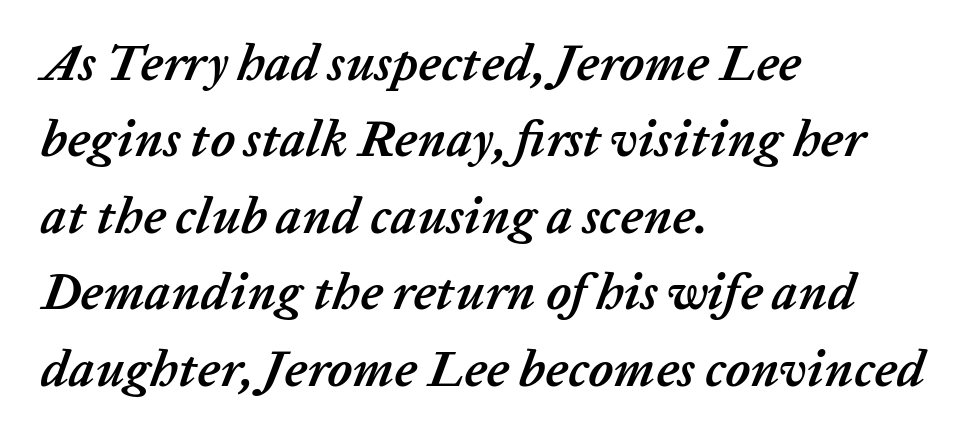
The image shows 51 px semibold type, italic (leaning right); set left-aligned, normal line spacing (1.5x), normal letter spacing, not underlined; low stroke contrast and a medium x-height.
